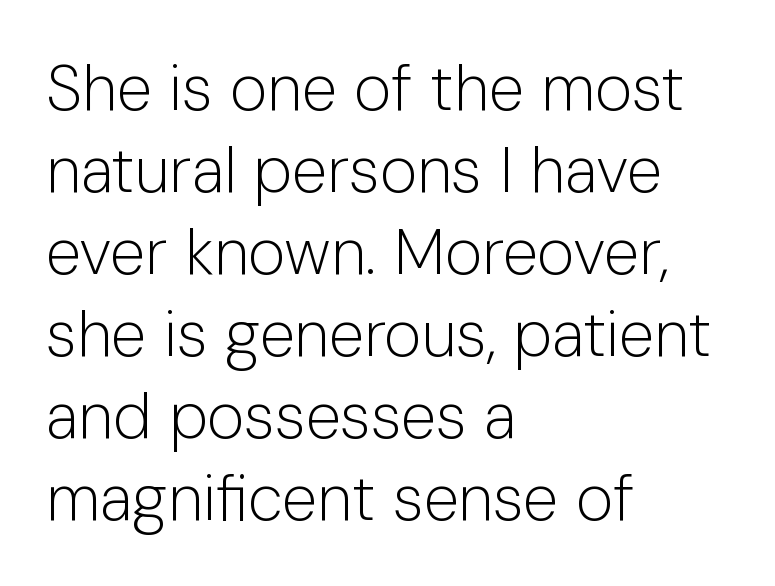
Q: Is the text bold? A: No.
Q: Is the text italic (slanted)? A: No, it is upright.
Q: Is the typeface a serif or a sans-serif typeface? A: Sans-serif.
Q: Is the text underlined? A: No.
Q: How is the paragraph aligned? A: Left-aligned.
Q: Is the spacing between letters normal or unusually wide? A: Normal.
Q: Is the spacing between lines tight, normal or loose? A: Normal.
Q: Width (condensed, normal, or wide)? A: Normal.
Q: Stroke contrast? A: Low.
Q: x-height? A: Medium.
Q: Monospaced? A: No.
